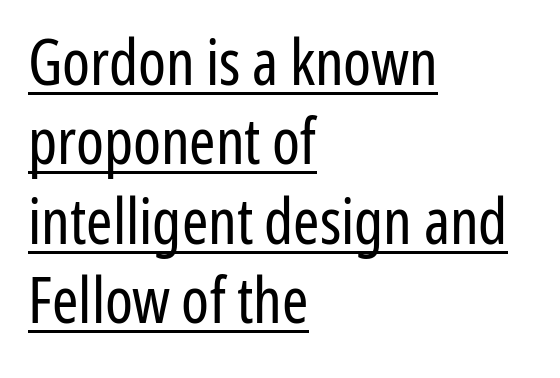
The image shows 63 px regular-weight, condensed sans-serif type, upright; set left-aligned, normal line spacing (1.26x), normal letter spacing, underlined; low stroke contrast and a medium x-height.
